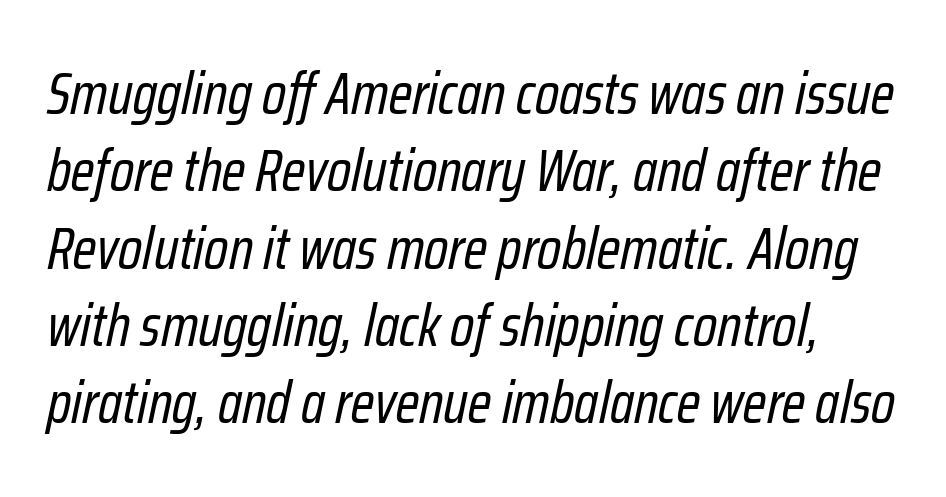
Q: Is the text bold? A: No.
Q: Is the text italic (slanted)? A: Yes, it leans right by about 12 degrees.
Q: Is the text underlined? A: No.
Q: Is the spacing between letters normal or unusually wide? A: Normal.
Q: Is the spacing between lines tight, normal or loose? A: Normal.
Q: Width (condensed, normal, or wide)? A: Condensed.
Q: Stroke contrast? A: Low.
Q: x-height? A: Medium.
Q: Monospaced? A: No.
